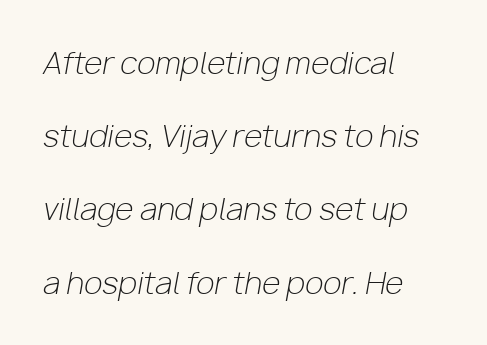
{"italic": "yes", "lean": "right", "slant_degrees": 10, "bold": "no", "weight": "light", "width": "normal", "stroke_contrast": "low", "x_height": "medium", "monospaced": "no", "underline": "no", "align": "left", "line_spacing": "loose", "line_spacing_ratio": 2.44, "letter_spacing": "normal", "letter_spacing_em": 0.0, "glyph_px": 30}
